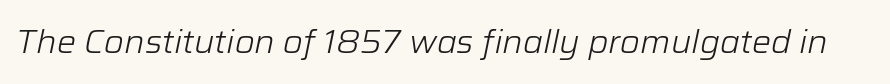
{"italic": "yes", "lean": "right", "slant_degrees": 12, "bold": "no", "weight": "light", "width": "normal", "stroke_contrast": "low", "x_height": "medium", "monospaced": "no", "underline": "no", "letter_spacing": "normal", "letter_spacing_em": 0.0, "glyph_px": 32}
